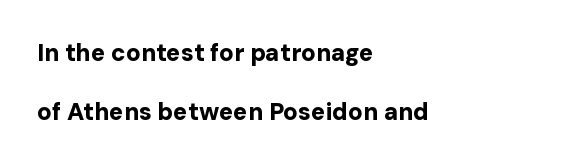
Q: Is the text bold? A: Yes.
Q: Is the text italic (slanted)? A: No, it is upright.
Q: Is the text underlined? A: No.
Q: How is the paragraph aligned? A: Left-aligned.
Q: Is the spacing between letters normal or unusually wide? A: Normal.
Q: Is the spacing between lines tight, normal or loose? A: Loose.
